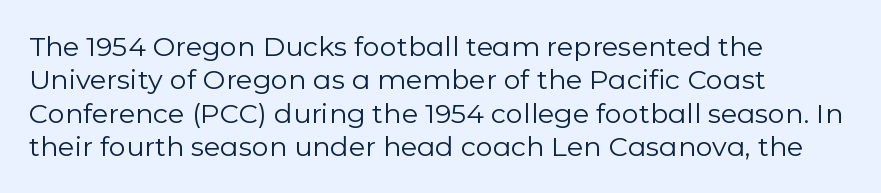
No letter is thick-stroked: the sample isn't bold. This rendering leaves character spacing at its baseline value. A bare baseline throughout the passage. Line beginnings align vertically; line endings do not. This sample uses an upright cut, with every glyph sitting square on the baseline.
